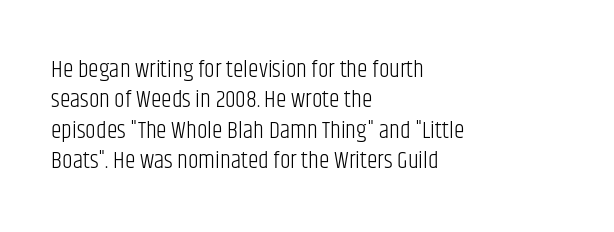
The image shows 24 px text type, upright; set left-aligned, normal line spacing (1.27x), normal letter spacing, not underlined.
